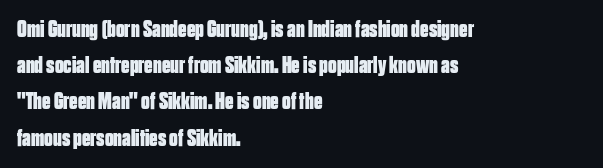
The image shows 24 px bold type, upright; set left-aligned, normal line spacing (1.51x), normal letter spacing, not underlined.
